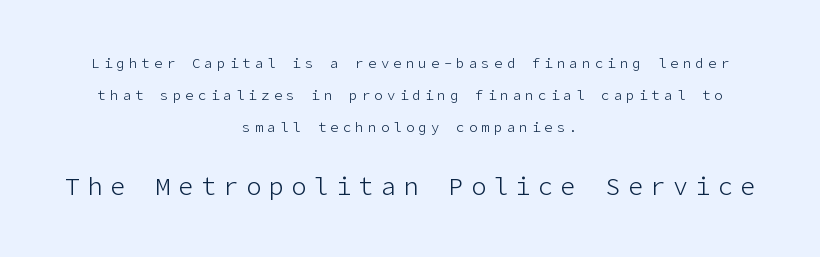
The image shows 25 px text type, upright; set centered, loose line spacing (2.29x), unusually wide letter spacing (+0.3 em), not underlined; the second (bottom) block is 1.79x larger.
